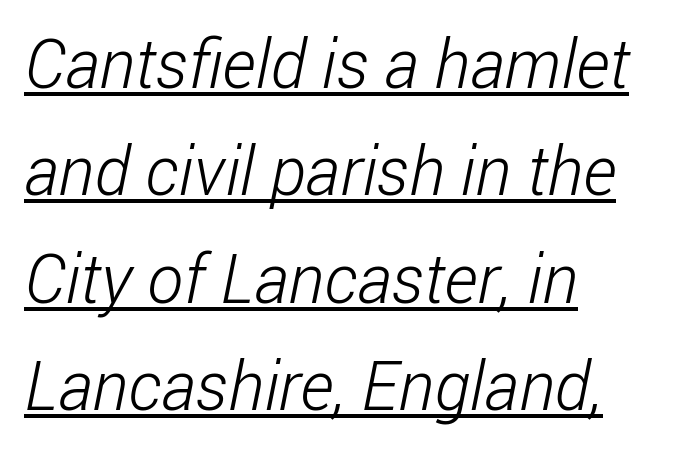
The image shows 68 px light, condensed sans-serif type; set left-aligned, normal line spacing (1.58x), normal letter spacing, underlined; low stroke contrast and a medium x-height.
